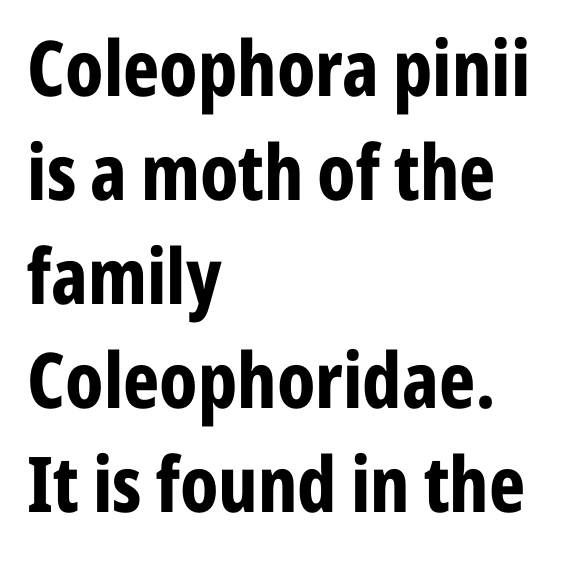
Q: Is the text bold? A: Yes.
Q: Is the text italic (slanted)? A: No, it is upright.
Q: Is the typeface a serif or a sans-serif typeface? A: Sans-serif.
Q: Is the text underlined? A: No.
Q: How is the paragraph aligned? A: Left-aligned.
Q: Is the spacing between letters normal or unusually wide? A: Normal.
Q: Is the spacing between lines tight, normal or loose? A: Normal.
Q: Width (condensed, normal, or wide)? A: Condensed.
Q: Stroke contrast? A: Low.
Q: x-height? A: Medium.
Q: Monospaced? A: No.
